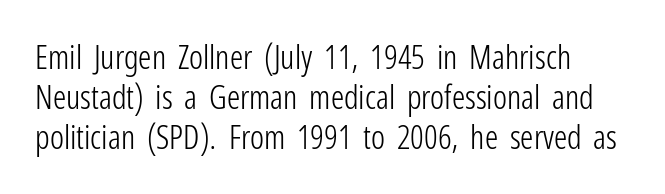
Q: Is the text bold? A: No.
Q: Is the text italic (slanted)? A: No, it is upright.
Q: Is the typeface a serif or a sans-serif typeface? A: Sans-serif.
Q: Is the text underlined? A: No.
Q: Is the spacing between letters normal or unusually wide? A: Normal.
Q: Width (condensed, normal, or wide)? A: Condensed.
Q: Stroke contrast? A: Low.
Q: x-height? A: Medium.
Q: Monospaced? A: No.
